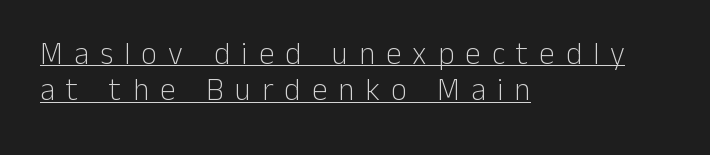
The setting favours the left margin, as ordinary paragraphs usually do. This sample has the flowing, uneven cadence of proportional lettering. A continuous stroke trails under the words, as in a hyperlink. Ordinary non-slanted type is in use. This rendering widens character spacing well past its baseline value. The typeface chosen for these lines omits serifs.
